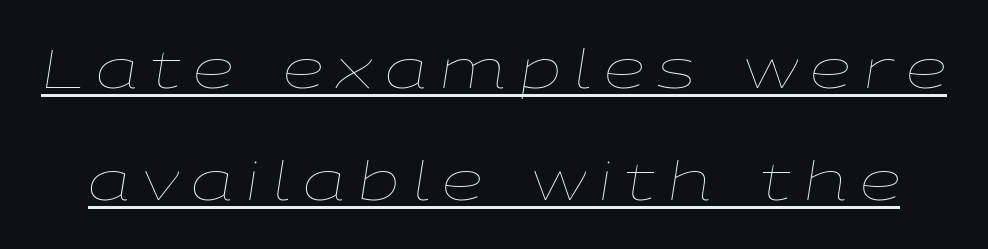
{"italic": "yes", "lean": "right", "slant_degrees": 9, "bold": "no", "weight": "thin", "width": "wide", "stroke_contrast": "low", "x_height": "medium", "monospaced": "no", "underline": "yes", "line_spacing": "loose", "line_spacing_ratio": 2.12, "letter_spacing": "wide", "letter_spacing_em": 0.24, "glyph_px": 53}
